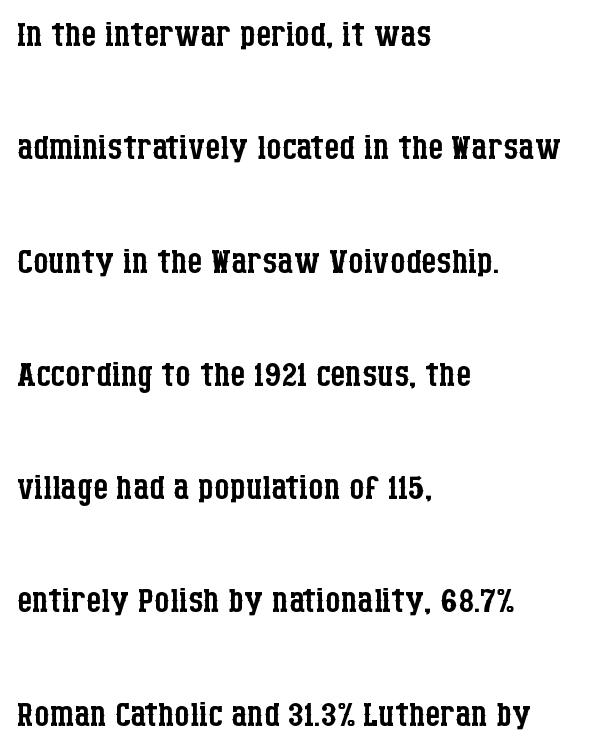
Q: Is the text bold? A: No.
Q: Is the text italic (slanted)? A: No, it is upright.
Q: Is the typeface a serif or a sans-serif typeface? A: Serif.
Q: Is the text underlined? A: No.
Q: How is the paragraph aligned? A: Left-aligned.
Q: Is the spacing between letters normal or unusually wide? A: Normal.
Q: Is the spacing between lines tight, normal or loose? A: Loose.
Q: Width (condensed, normal, or wide)? A: Condensed.
Q: Stroke contrast? A: Low.
Q: x-height? A: Large.
Q: Monospaced? A: No.
